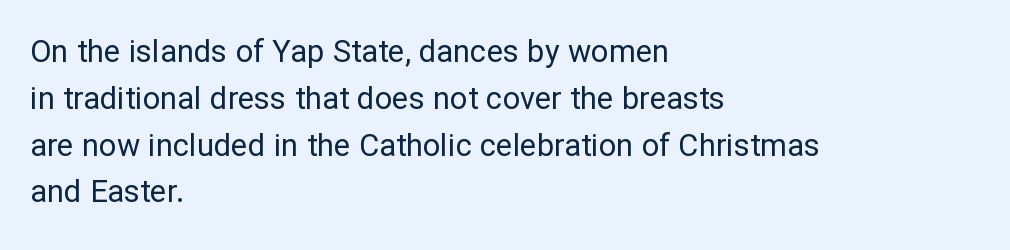
{"serif": "no", "italic": "no", "bold": "no", "weight": "regular", "width": "normal", "stroke_contrast": "low", "x_height": "medium", "monospaced": "no", "underline": "no", "align": "left", "line_spacing": "normal", "line_spacing_ratio": 1.51, "letter_spacing": "normal", "letter_spacing_em": 0.0, "glyph_px": 31}
